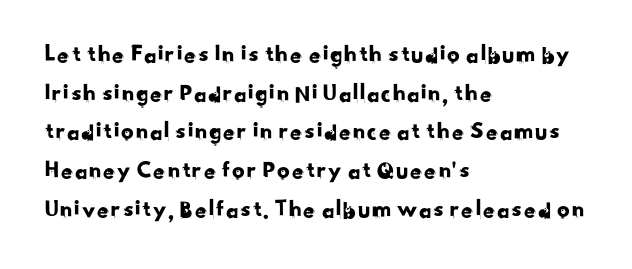
{"underline": "no", "align": "left", "line_spacing": "normal", "line_spacing_ratio": 1.55, "letter_spacing": "normal", "letter_spacing_em": 0.0, "glyph_px": 25}
